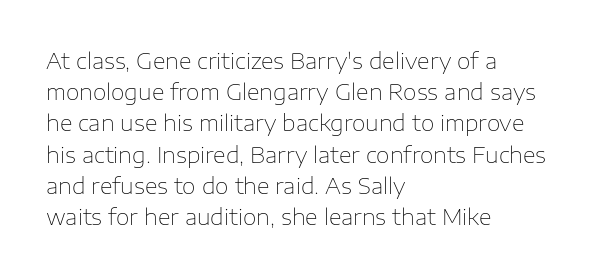
{"italic": "no", "bold": "no", "underline": "no", "align": "left", "line_spacing": "normal", "line_spacing_ratio": 1.42, "letter_spacing": "normal", "letter_spacing_em": 0.0, "glyph_px": 22}
